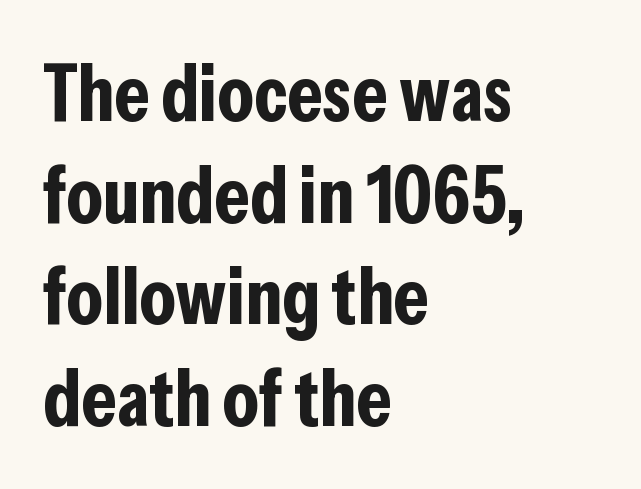
{"serif": "no", "italic": "no", "bold": "yes", "weight": "bold", "width": "condensed", "stroke_contrast": "low", "x_height": "medium", "monospaced": "no", "underline": "no", "align": "left", "line_spacing": "normal", "line_spacing_ratio": 1.27, "letter_spacing": "normal", "letter_spacing_em": 0.0, "glyph_px": 80}
